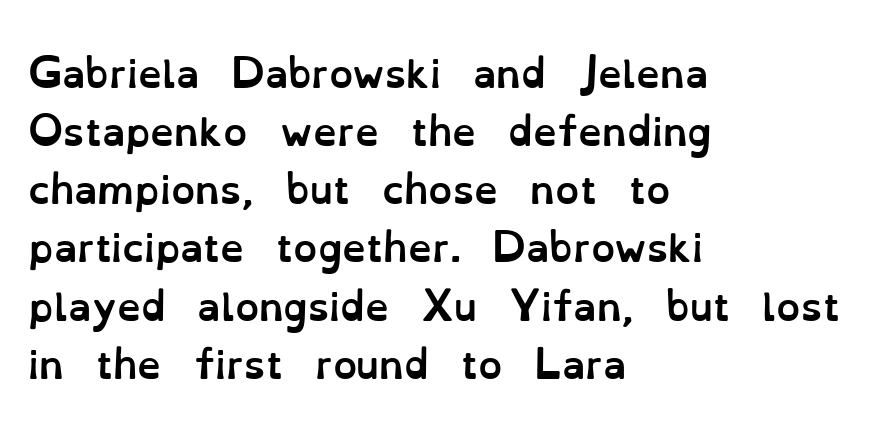
Q: Is the text bold? A: Yes.
Q: Is the text italic (slanted)? A: No, it is upright.
Q: Is the text underlined? A: No.
Q: How is the paragraph aligned? A: Left-aligned.
Q: Is the spacing between letters normal or unusually wide? A: Normal.
Q: Is the spacing between lines tight, normal or loose? A: Normal.
Q: Width (condensed, normal, or wide)? A: Normal.
Q: Stroke contrast? A: Low.
Q: x-height? A: Small.
Q: Monospaced? A: No.
